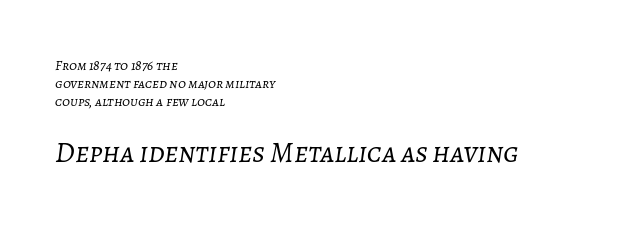
Q: Is the text bold? A: No.
Q: Is the text italic (slanted)? A: Yes, it leans right by about 7 degrees.
Q: Is the text underlined? A: No.
Q: How is the paragraph aligned? A: Left-aligned.
Q: Is the spacing between letters normal or unusually wide? A: Normal.
Q: Is the spacing between lines tight, normal or loose? A: Normal.
Q: Which block of text is set in a larger size, the first (top) or the second (bottom)? A: The second (bottom) one.
Q: Width (condensed, normal, or wide)? A: Normal.
Q: Stroke contrast? A: Low.
Q: x-height? A: Medium.
Q: Monospaced? A: No.
